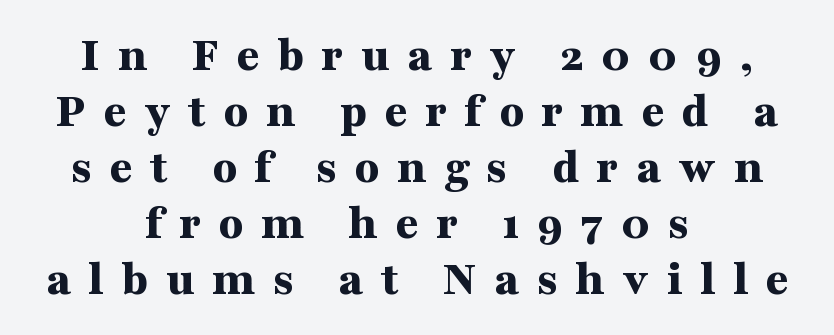
Q: Is the text bold? A: Yes.
Q: Is the text italic (slanted)? A: No, it is upright.
Q: Is the typeface a serif or a sans-serif typeface? A: Serif.
Q: Is the text underlined? A: No.
Q: How is the paragraph aligned? A: Centered.
Q: Is the spacing between letters normal or unusually wide? A: Unusually wide.
Q: Is the spacing between lines tight, normal or loose? A: Tight.
Q: Width (condensed, normal, or wide)? A: Wide.
Q: Stroke contrast? A: Medium.
Q: x-height? A: Medium.
Q: Monospaced? A: No.
